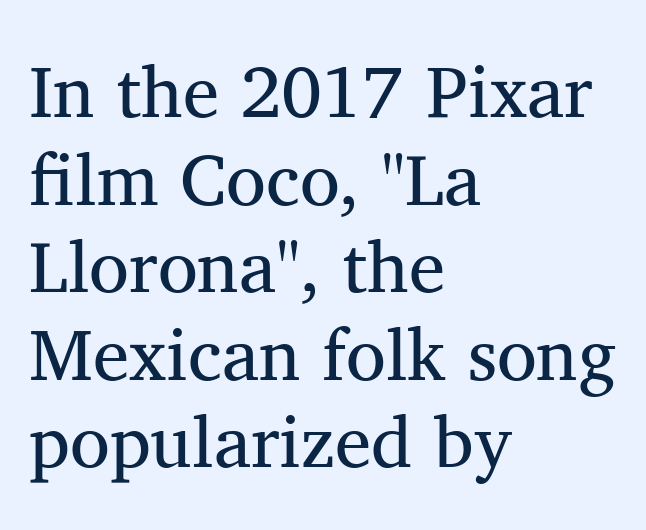
The image shows 73 px regular-weight serif type, upright; set left-aligned, line spacing 1.2x, normal letter spacing, not underlined; medium stroke contrast and a medium x-height.
